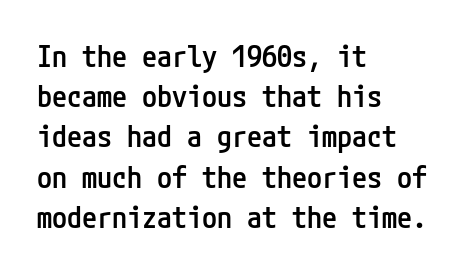
It's the straight-up-and-down kind of type. Students, observe: this is what conventionally led text looks like. Just letters on the line, the space beneath them empty. The passage shown is typeset with a sans-serif family. Inter-character spacing is left at the font's built-in metrics. Horizontal alignment here is leftward, the default for most running prose.
